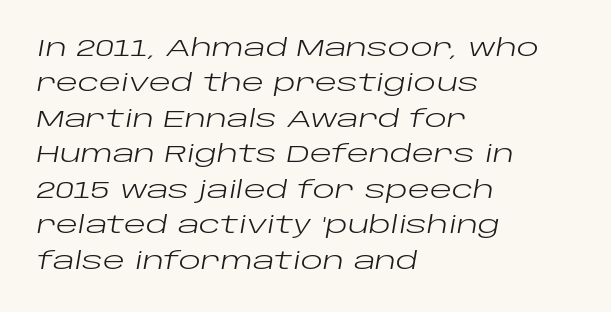
The whole block is typeset with a tilt. The space beneath each line is pristine and unruled. What stands out about the letter spacing? Nothing — it is the standard amount. This rendering uses left alignment, leaving the right contour irregular. Heaviness? Minimal to ordinary, like unemphasized prose. Normally led — the rows are evenly, conventionally spaced.
